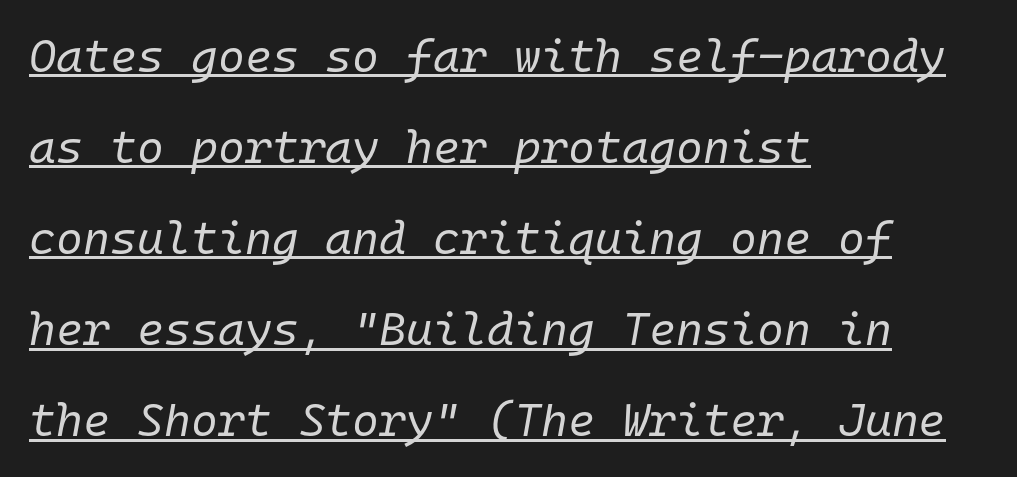
In CSS terms this would be text-align: left. Summary of weight: not heavy and not bold. These lines keep a tight, regular rhythm from letter to letter. The face used here has a pronounced slope to its letters.
